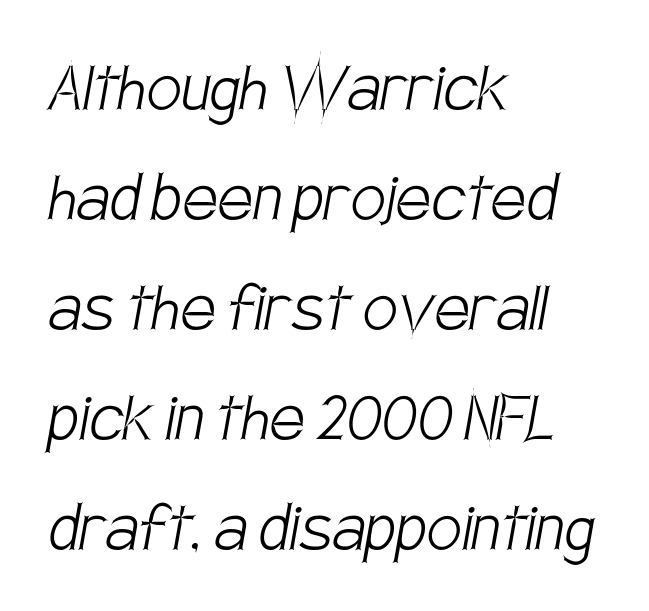
The foot of each line stays bare and open. A sans-serif font was chosen for this passage. Spacing verdict: proportional, widths tailored to each character. In CSS terms this would be text-align: left.
